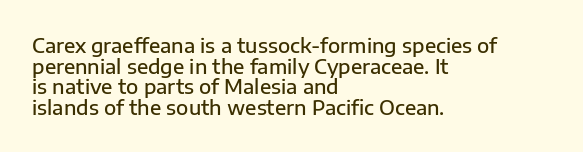
The image shows 20 px text type, upright; set left-aligned, tight line spacing (1.03x), normal letter spacing, not underlined.
